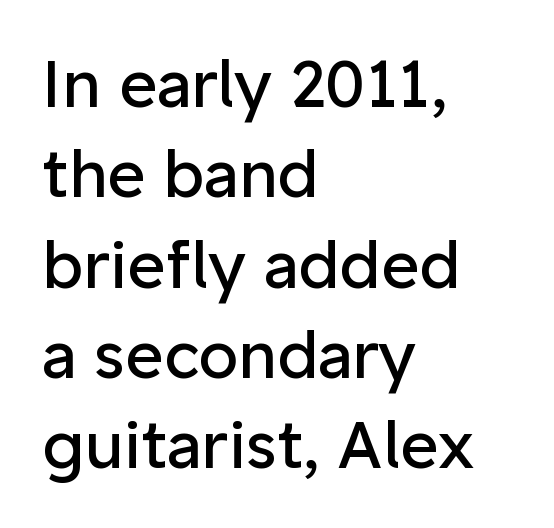
The image shows 65 px regular-weight sans-serif type, upright; set left-aligned, normal line spacing (1.39x), normal letter spacing, not underlined; low stroke contrast and a medium x-height.
